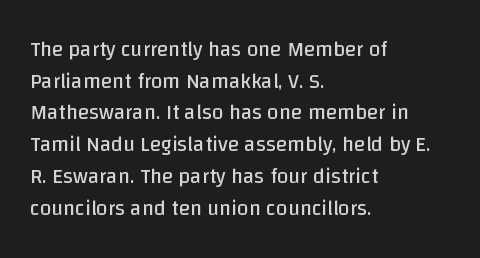
Q: Is the text bold? A: No.
Q: Is the text italic (slanted)? A: No, it is upright.
Q: Is the text underlined? A: No.
Q: How is the paragraph aligned? A: Left-aligned.
Q: Is the spacing between letters normal or unusually wide? A: Normal.
Q: Is the spacing between lines tight, normal or loose? A: Normal.
